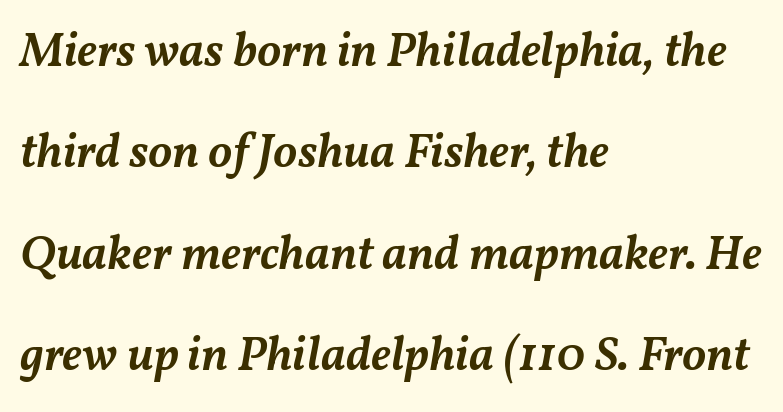
{"italic": "yes", "lean": "right", "slant_degrees": 11, "bold": "semi", "weight": "semibold", "width": "normal", "stroke_contrast": "medium", "x_height": "medium", "monospaced": "no", "underline": "no", "align": "left", "line_spacing": "loose", "line_spacing_ratio": 2.11, "letter_spacing": "normal", "letter_spacing_em": 0.0, "glyph_px": 48}
